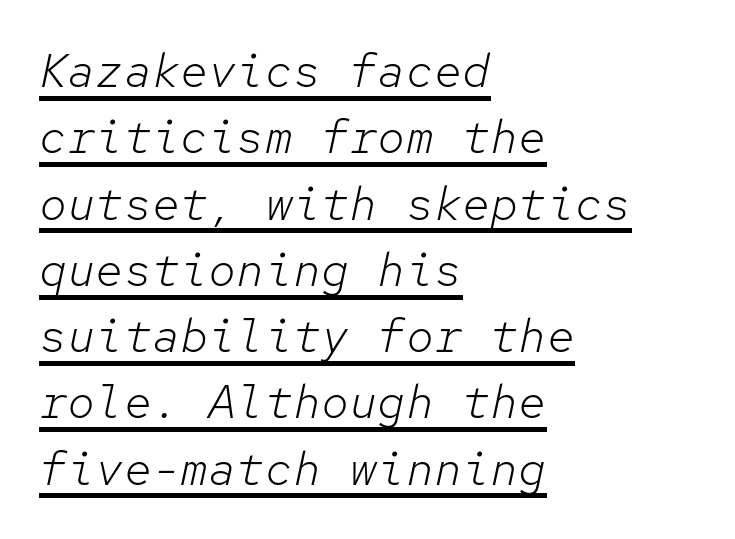
{"italic": "yes", "lean": "right", "slant_degrees": 12, "bold": "no", "weight": "light", "width": "normal", "stroke_contrast": "low", "x_height": "medium", "monospaced": "yes", "underline": "yes", "align": "left", "line_spacing": "normal", "line_spacing_ratio": 1.41, "letter_spacing": "normal", "letter_spacing_em": 0.0, "glyph_px": 47}
